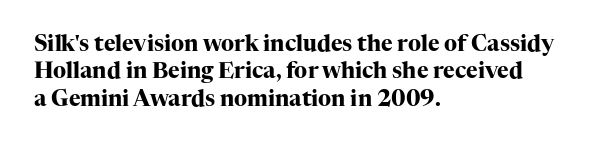
{"italic": "no", "bold": "yes", "underline": "no", "align": "left", "line_spacing_ratio": 1.24, "letter_spacing": "normal", "letter_spacing_em": 0.0, "glyph_px": 22}
